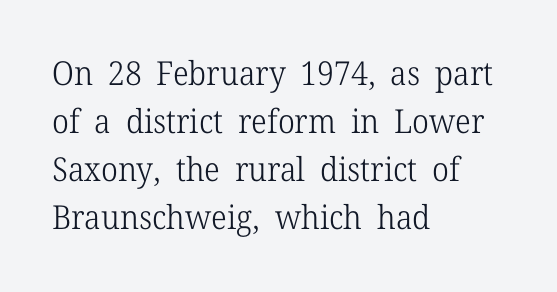
Q: Is the text bold? A: No.
Q: Is the text italic (slanted)? A: No, it is upright.
Q: Is the typeface a serif or a sans-serif typeface? A: Serif.
Q: Is the text underlined? A: No.
Q: How is the paragraph aligned? A: Left-aligned.
Q: Is the spacing between letters normal or unusually wide? A: Normal.
Q: Is the spacing between lines tight, normal or loose? A: Normal.
Q: Width (condensed, normal, or wide)? A: Normal.
Q: Stroke contrast? A: Low.
Q: x-height? A: Medium.
Q: Monospaced? A: No.
